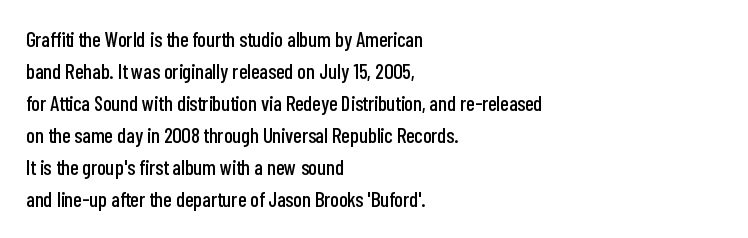
The image shows 21 px text type, upright; set left-aligned, normal line spacing (1.52x), normal letter spacing, not underlined.
